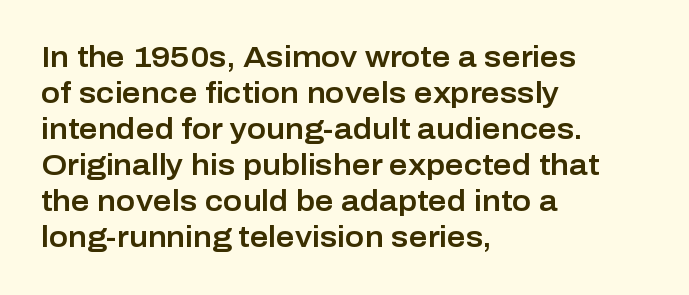
{"serif": "no", "italic": "no", "width": "normal", "stroke_contrast": "low", "x_height": "medium", "monospaced": "no", "underline": "no", "align": "left", "line_spacing_ratio": 1.24, "letter_spacing": "normal", "letter_spacing_em": 0.0, "glyph_px": 29}
